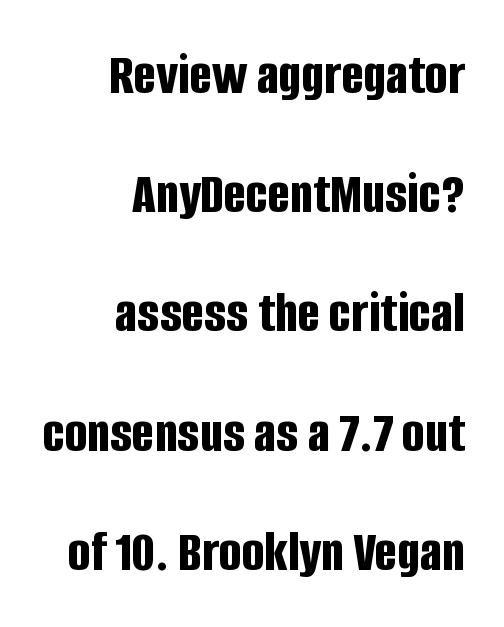
{"serif": "no", "italic": "no", "bold": "yes", "weight": "bold", "width": "condensed", "stroke_contrast": "low", "x_height": "large", "monospaced": "no", "underline": "no", "align": "right", "line_spacing": "loose", "line_spacing_ratio": 2.02, "letter_spacing": "normal", "letter_spacing_em": 0.0, "glyph_px": 59}
